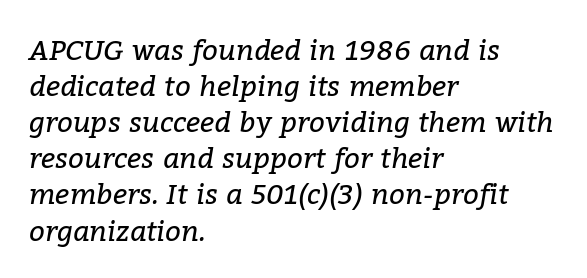
Varying glyph widths throughout — classic text-font behaviour. Casual observation: everything's shoved over to the left. The font is comparable to plain body text, perhaps lighter. Normally led — the rows are evenly, conventionally spaced.
